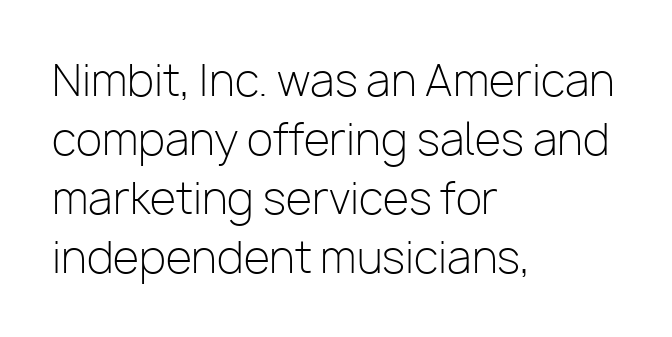
The passage shown has conventional tracking throughout. This block has exactly the height ordinary leading produces. Posture: upright roman. These lines stack with their left ends in a neat column. No feet cap the strokes, marking this as sans-serif type.
